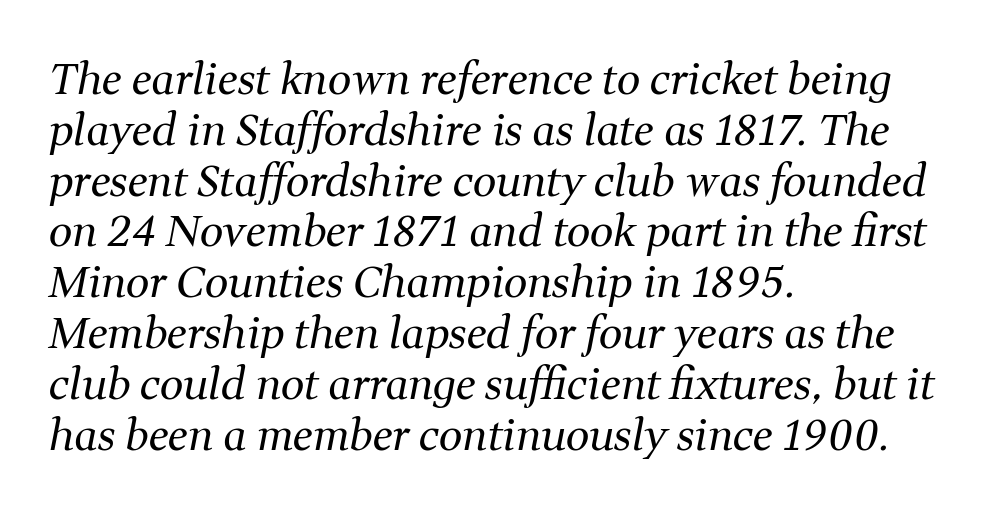
{"serif": "yes", "italic": "yes", "lean": "right", "slant_degrees": 11, "bold": "no", "weight": "regular", "width": "normal", "stroke_contrast": "medium", "x_height": "medium", "monospaced": "no", "underline": "no", "align": "left", "line_spacing_ratio": 1.21, "letter_spacing": "normal", "letter_spacing_em": 0.0, "glyph_px": 42}
